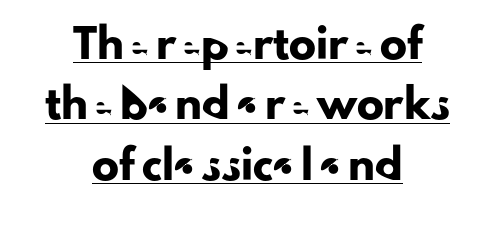
Q: Is the text italic (slanted)? A: No, it is upright.
Q: Is the text underlined? A: Yes.
Q: How is the paragraph aligned? A: Centered.
Q: Is the spacing between letters normal or unusually wide? A: Normal.
Q: Is the spacing between lines tight, normal or loose? A: Loose.
